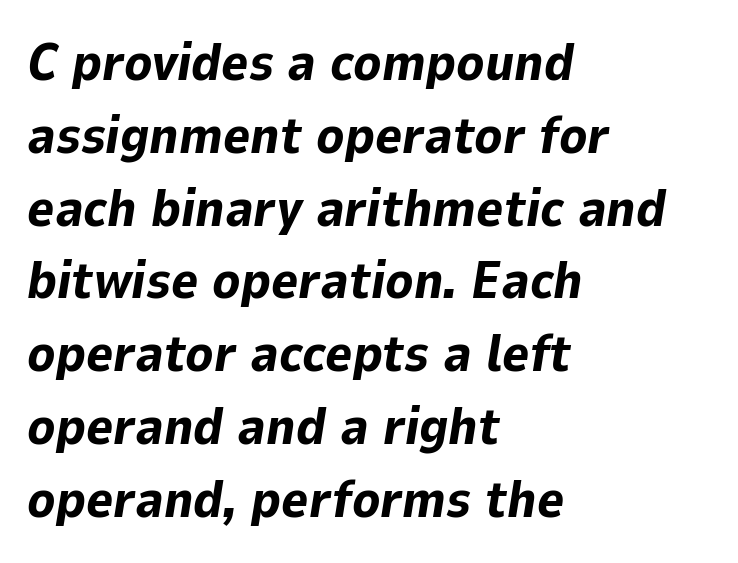
{"italic": "yes", "lean": "right", "slant_degrees": 9, "bold": "yes", "weight": "bold", "width": "normal", "stroke_contrast": "low", "x_height": "medium", "monospaced": "no", "underline": "no", "align": "left", "line_spacing": "normal", "line_spacing_ratio": 1.4, "letter_spacing": "normal", "letter_spacing_em": 0.0, "glyph_px": 52}
